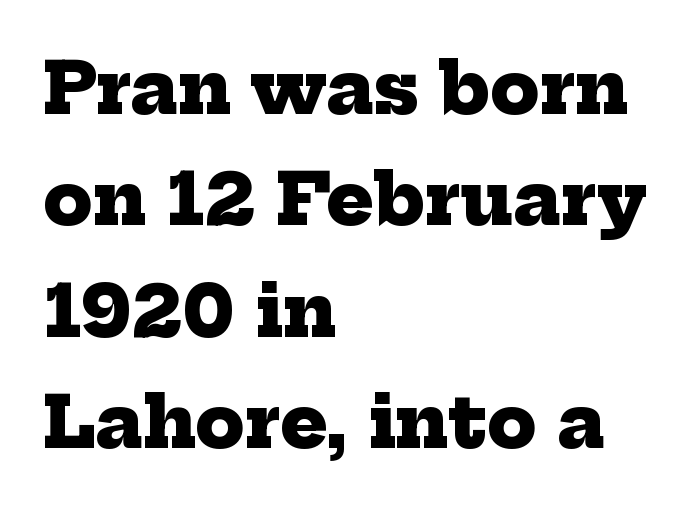
In terms of letterspacing, this is plain default setting. Has an underline been added? It has not. Spacing verdict: proportional, widths tailored to each character. These lines stack with their left ends in a neat column. The glyphs in this specimen are seriffed.
